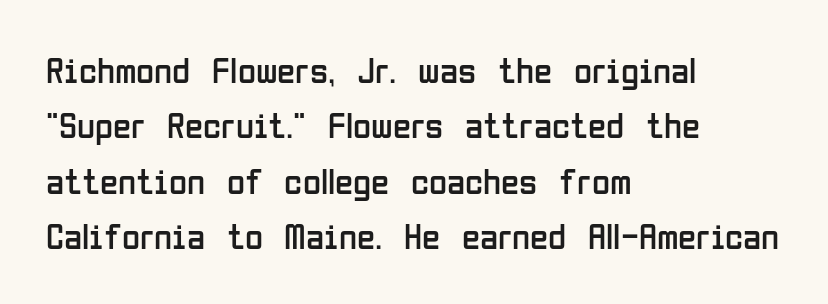
Note the varied advance widths — an 'i' is clearly narrower than an 'm'. Unlike a traditional serif, this face leaves its strokes unadorned. Caption: standard tracking, unaltered. Italic? Not at all — the glyphs are vertical. If you drew a ruler down the left edge, every line would touch it. A normal amount of white space separates one row of letters from the next.
